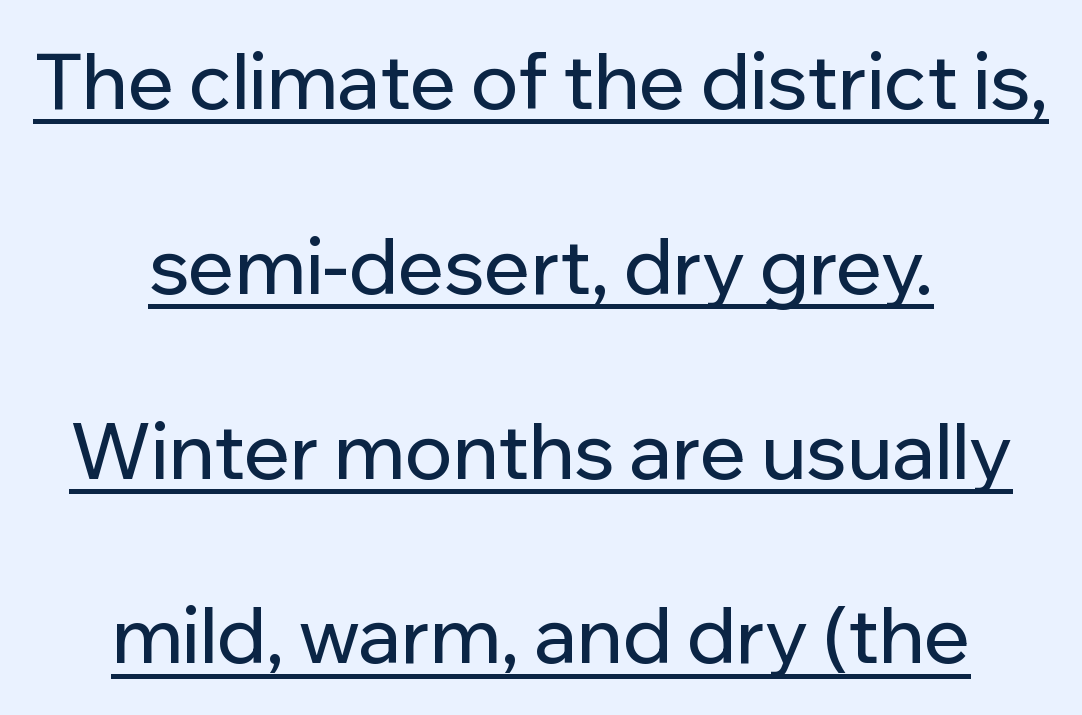
The image shows 77 px sans-serif type, upright; set centered, loose line spacing (2.4x), normal letter spacing, underlined; low stroke contrast and a medium x-height.
